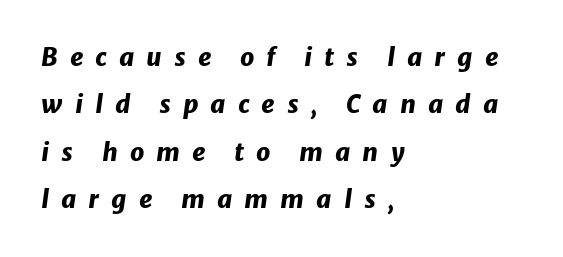
{"italic": "yes", "lean": "right", "slant_degrees": 8, "bold": "yes", "underline": "no", "align": "left", "line_spacing": "loose", "line_spacing_ratio": 1.9, "letter_spacing": "wide", "letter_spacing_em": 0.48, "glyph_px": 25}
